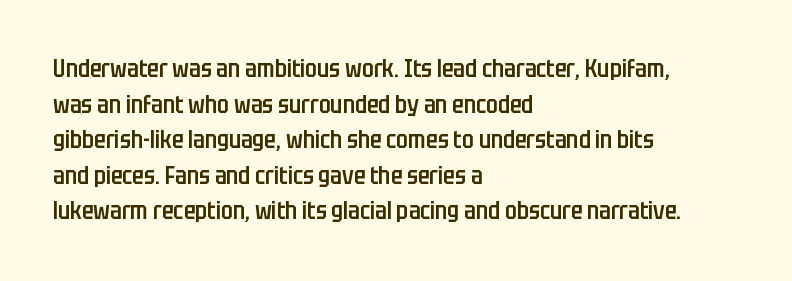
The image shows 24 px text type, upright; set left-aligned, normal line spacing (1.48x), normal letter spacing, not underlined.
